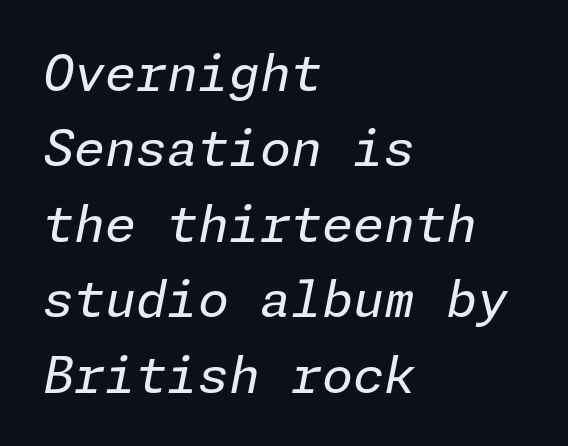
The designer left line spacing at the default. Look at the tracking — it's just the regular setting, nothing added. Horizontally, the lines are justified to the leading edge only. Compared with ordinary roman type, these characters are visibly tilted. Descenders hang freely into open space.
